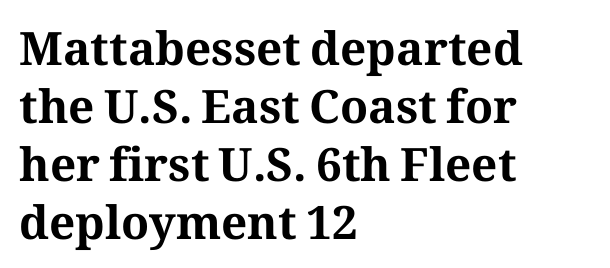
The image shows 46 px bold serif type, upright; set left-aligned, normal line spacing (1.26x), normal letter spacing, not underlined; medium stroke contrast and a medium x-height.
